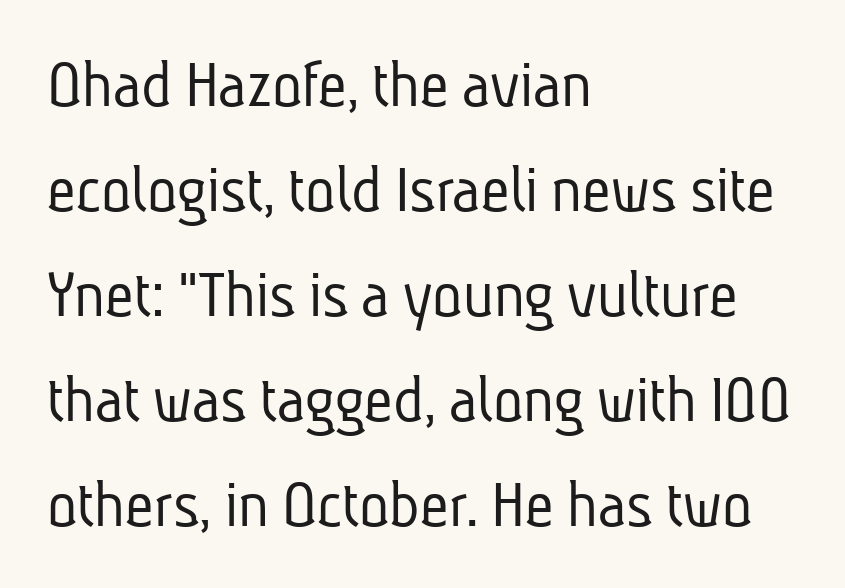
The rendering shows plain stroke endings on the letterforms — a sans-serif design. The line texture is even and compact thanks to regular tracking. Descender tails drop into unmarked territory. Interline gaps are of average width in this sample. Think of a printed novel: that variable character pitch is what you see here. Each line starts at the same left margin while the right side varies.
